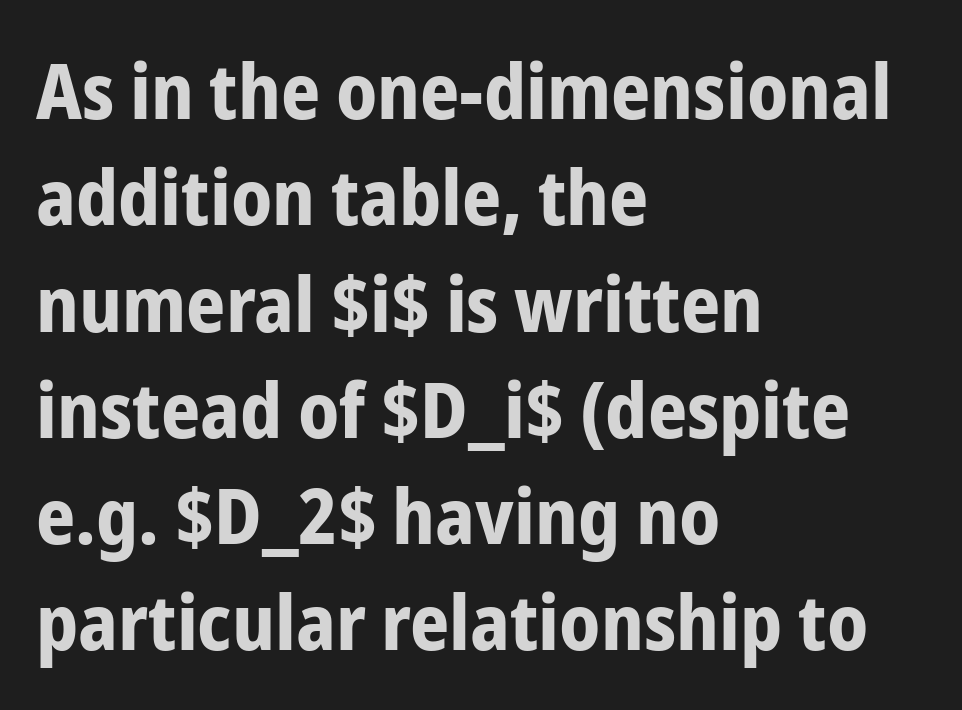
The image shows 77 px bold, condensed sans-serif type, upright; set left-aligned, normal line spacing (1.38x), normal letter spacing, not underlined; low stroke contrast and a medium x-height.
